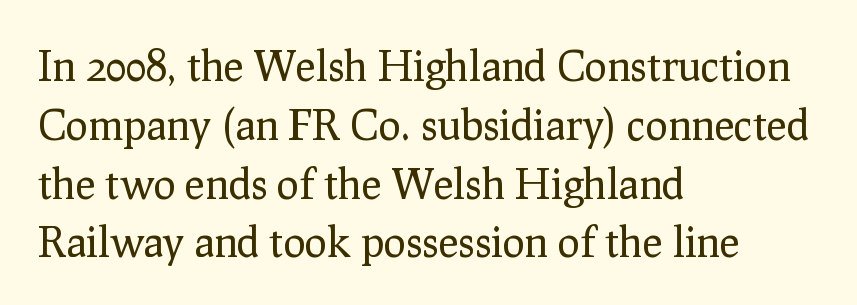
{"serif": "yes", "italic": "no", "bold": "no", "weight": "regular", "width": "normal", "stroke_contrast": "low", "x_height": "medium", "monospaced": "no", "underline": "no", "align": "left", "line_spacing": "normal", "line_spacing_ratio": 1.4, "letter_spacing": "normal", "letter_spacing_em": 0.0, "glyph_px": 42}
